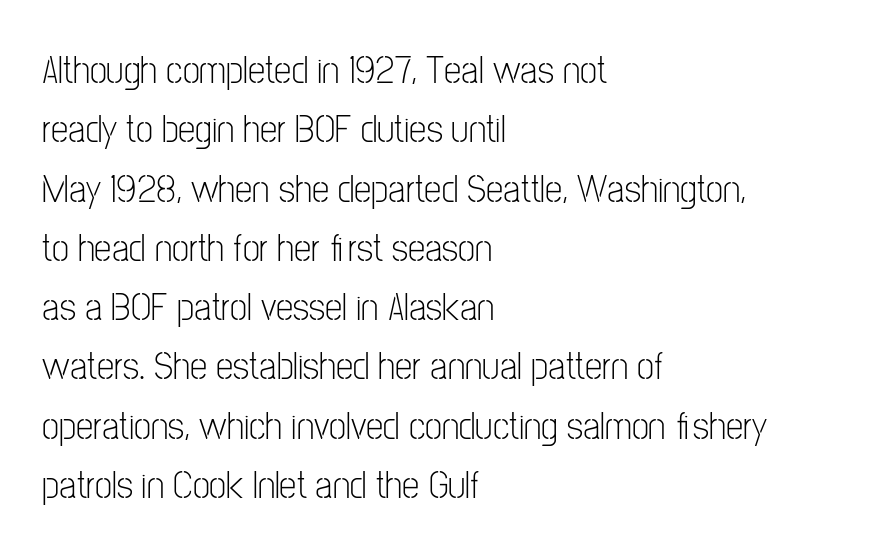
Q: Is the text bold? A: No.
Q: Is the text italic (slanted)? A: No, it is upright.
Q: Is the typeface a serif or a sans-serif typeface? A: Sans-serif.
Q: Is the text underlined? A: No.
Q: How is the paragraph aligned? A: Left-aligned.
Q: Is the spacing between letters normal or unusually wide? A: Normal.
Q: Is the spacing between lines tight, normal or loose? A: Normal.
Q: Width (condensed, normal, or wide)? A: Condensed.
Q: Stroke contrast? A: Low.
Q: x-height? A: Medium.
Q: Monospaced? A: No.
